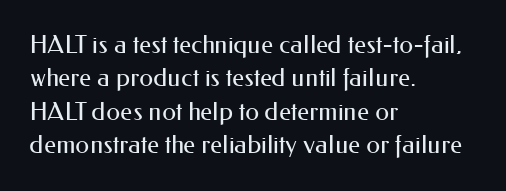
{"italic": "no", "bold": "no", "underline": "no", "align": "left", "line_spacing": "normal", "line_spacing_ratio": 1.34, "letter_spacing": "normal", "letter_spacing_em": 0.0, "glyph_px": 25}
